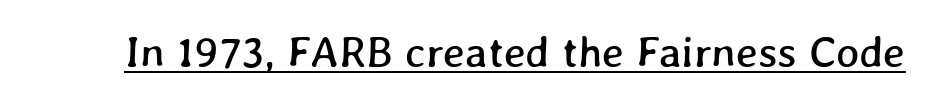
Q: Is the text underlined? A: Yes.
Q: Is the spacing between letters normal or unusually wide? A: Normal.
Q: Width (condensed, normal, or wide)? A: Normal.
Q: Stroke contrast? A: Low.
Q: x-height? A: Medium.
Q: Monospaced? A: No.
